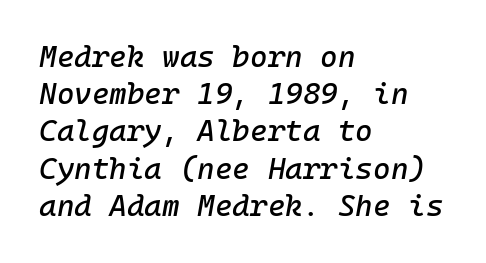
The face used here has a pronounced slope to its letters. One-word summary of the alignment: left. The gaps between neighbouring characters are ordinary and unremarkable. Only glyphs here, with clear space below each row.
